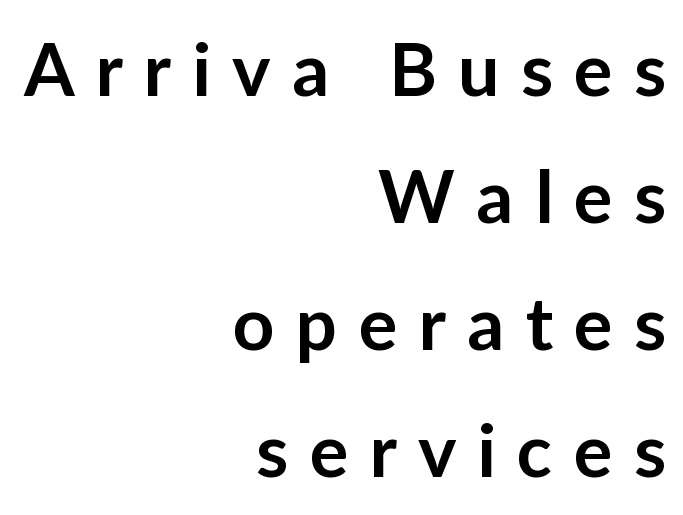
Between one letter and the next there's a generous, obvious gap. Notice how the passage keeps a crisp vertical edge on the right only. No italicization has been applied; the sample stays upright. This sample has the flowing, uneven cadence of proportional lettering. I'd call this a sans setting — the letters go barefoot.
